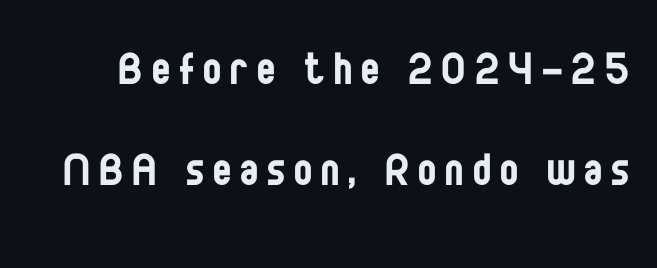
Q: Is the text bold? A: No.
Q: Is the text italic (slanted)? A: No, it is upright.
Q: Is the typeface a serif or a sans-serif typeface? A: Sans-serif.
Q: Is the text underlined? A: No.
Q: Width (condensed, normal, or wide)? A: Condensed.
Q: Stroke contrast? A: Low.
Q: x-height? A: Large.
Q: Monospaced? A: No.
